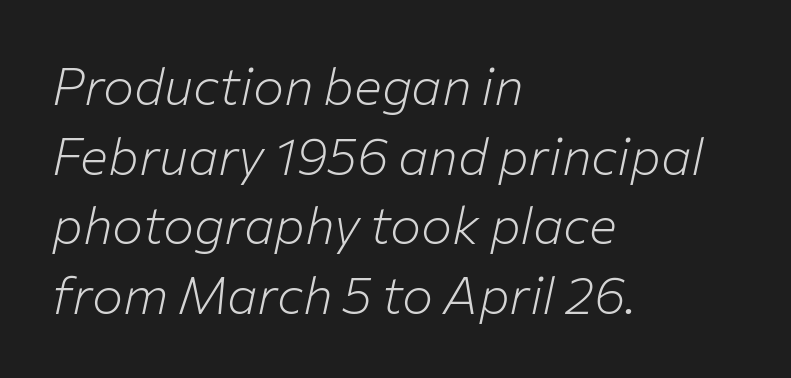
The image shows 52 px light type, italic (leaning right); set left-aligned, normal line spacing (1.34x), normal letter spacing, not underlined; low stroke contrast and a medium x-height.
